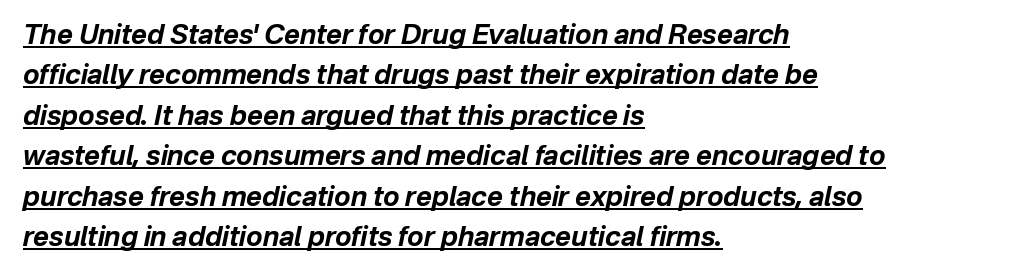
Q: Is the text bold? A: Yes.
Q: Is the text italic (slanted)? A: Yes, it leans right by about 12 degrees.
Q: Is the text underlined? A: Yes.
Q: How is the paragraph aligned? A: Left-aligned.
Q: Is the spacing between letters normal or unusually wide? A: Normal.
Q: Is the spacing between lines tight, normal or loose? A: Normal.
